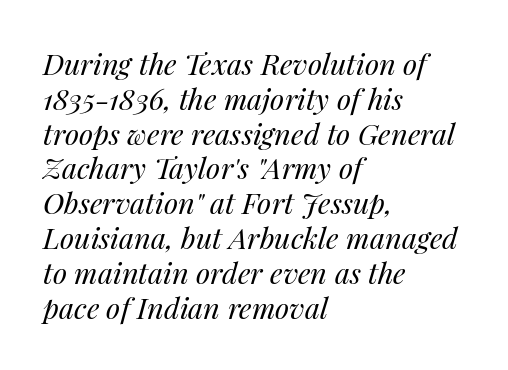
The image shows 29 px regular-weight type, italic (leaning right); set left-aligned, line spacing 1.2x, normal letter spacing, not underlined; medium stroke contrast and a medium x-height.
